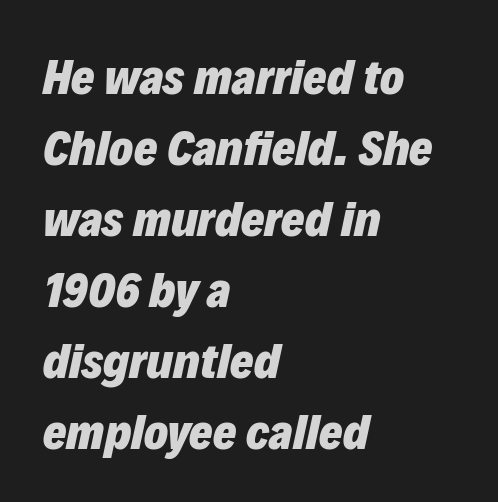
{"italic": "yes", "lean": "right", "slant_degrees": 12, "bold": "yes", "weight": "heavy", "width": "normal", "stroke_contrast": "low", "x_height": "medium", "monospaced": "no", "underline": "no", "align": "left", "line_spacing": "normal", "line_spacing_ratio": 1.42, "letter_spacing": "normal", "letter_spacing_em": 0.0, "glyph_px": 50}
